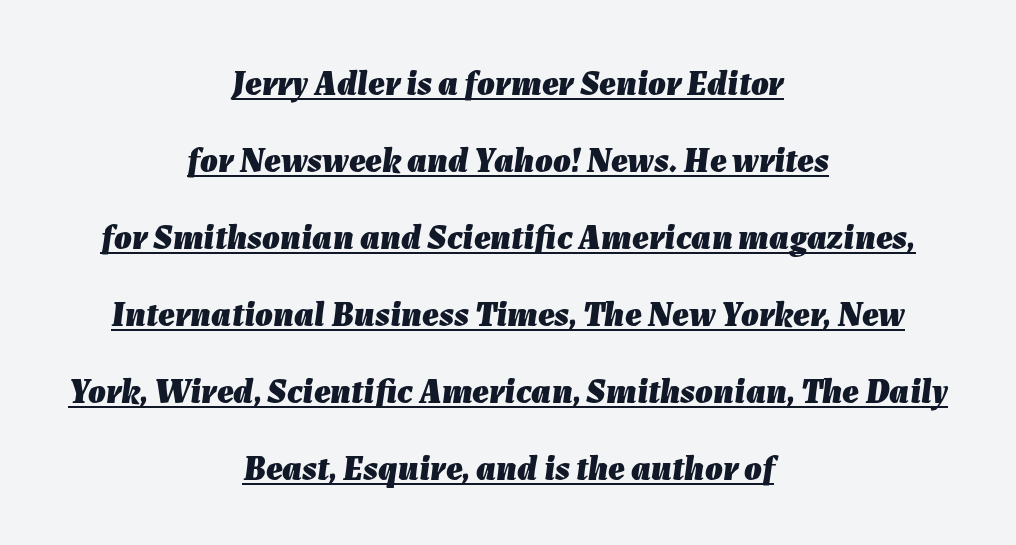
Q: Is the text bold? A: Yes.
Q: Is the text italic (slanted)? A: Yes, it leans right by about 7 degrees.
Q: Is the text underlined? A: Yes.
Q: How is the paragraph aligned? A: Centered.
Q: Is the spacing between letters normal or unusually wide? A: Normal.
Q: Is the spacing between lines tight, normal or loose? A: Loose.
Q: Width (condensed, normal, or wide)? A: Normal.
Q: Stroke contrast? A: Low.
Q: x-height? A: Medium.
Q: Monospaced? A: No.
